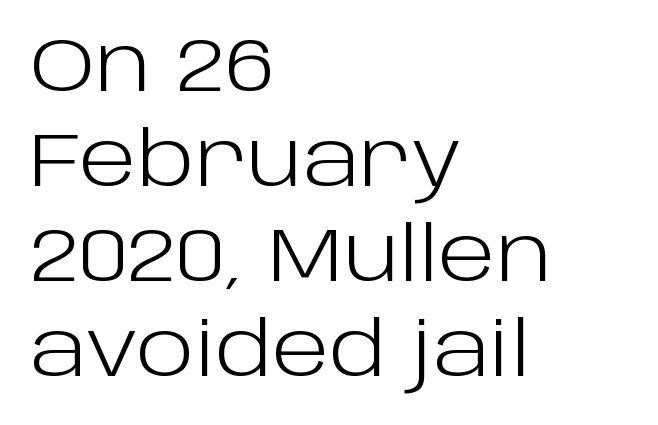
Q: Is the text bold? A: No.
Q: Is the text italic (slanted)? A: No, it is upright.
Q: Is the typeface a serif or a sans-serif typeface? A: Sans-serif.
Q: Is the text underlined? A: No.
Q: How is the paragraph aligned? A: Left-aligned.
Q: Is the spacing between letters normal or unusually wide? A: Normal.
Q: Is the spacing between lines tight, normal or loose? A: Normal.
Q: Width (condensed, normal, or wide)? A: Normal.
Q: Stroke contrast? A: Low.
Q: x-height? A: Large.
Q: Monospaced? A: No.
